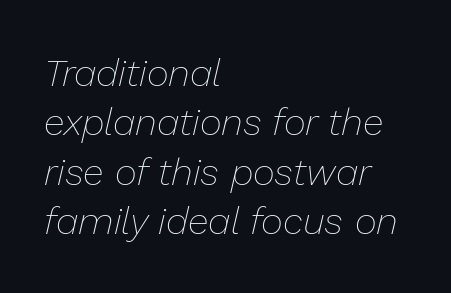
Q: Is the text bold? A: No.
Q: Is the text italic (slanted)? A: Yes, it leans right by about 13 degrees.
Q: Is the text underlined? A: No.
Q: How is the paragraph aligned? A: Left-aligned.
Q: Is the spacing between letters normal or unusually wide? A: Normal.
Q: Is the spacing between lines tight, normal or loose? A: Normal.
Q: Width (condensed, normal, or wide)? A: Normal.
Q: Stroke contrast? A: Low.
Q: x-height? A: Medium.
Q: Monospaced? A: No.
